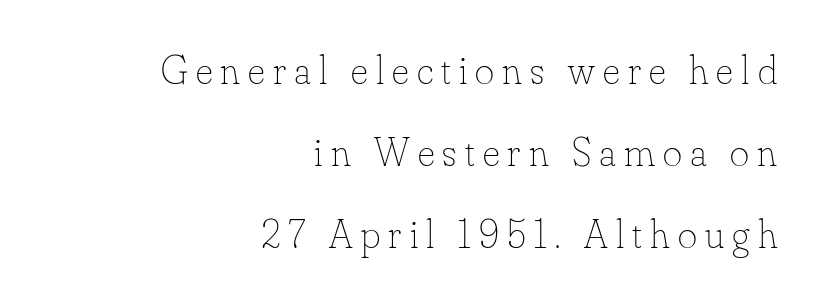
The leading is generous, giving the passage an open texture. This rendering widens character spacing well past its baseline value. Posture: upright roman. Do the characters align in a grid? No, the font is proportional.
